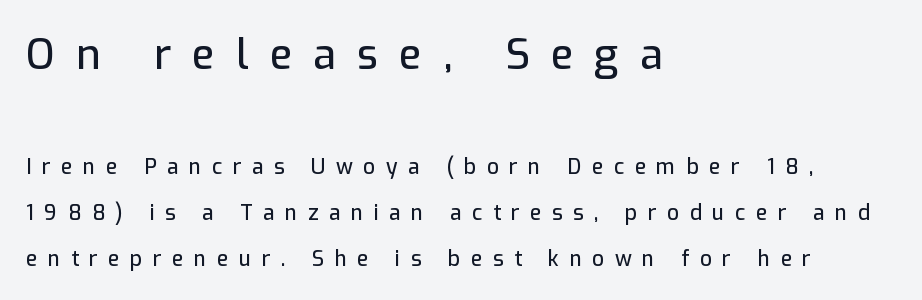
The face used here is proportionally spaced, like ordinary book or web type. The leading is generous, giving the passage an open texture. No italicization has been applied; the sample stays upright. Type style note: lacks serifs. Reading top to bottom, the characters get smaller at the block break. The compositor pushed each line to the left boundary.
